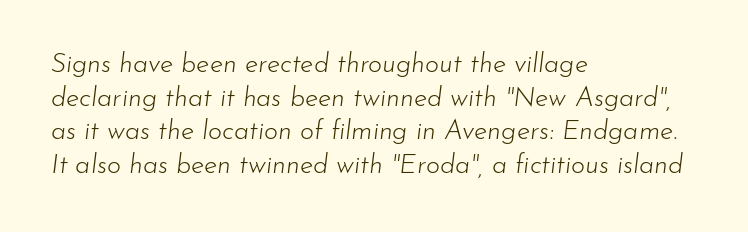
{"italic": "yes", "lean": "right", "slant_degrees": 7, "bold": "no", "underline": "no", "align": "left", "line_spacing": "normal", "line_spacing_ratio": 1.25, "letter_spacing": "normal", "letter_spacing_em": 0.0, "glyph_px": 27}
